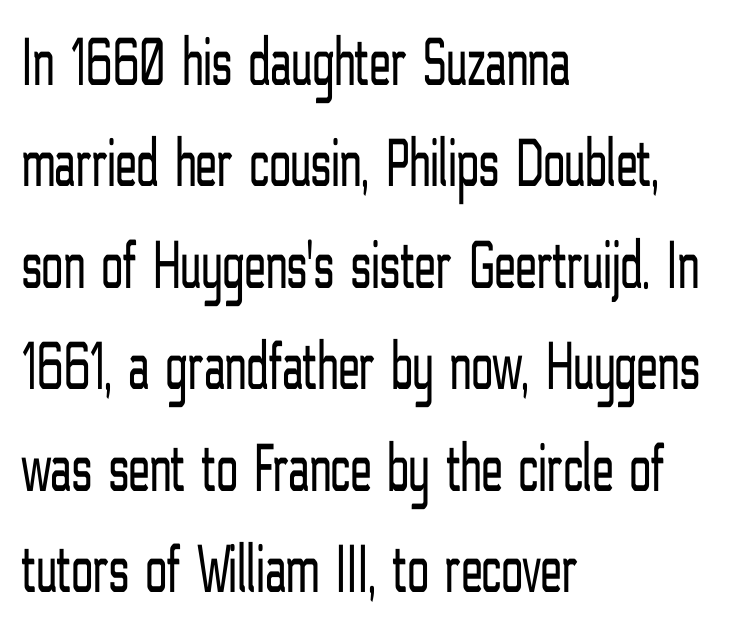
Q: Is the text bold? A: No.
Q: Is the text italic (slanted)? A: No, it is upright.
Q: Is the typeface a serif or a sans-serif typeface? A: Sans-serif.
Q: Is the text underlined? A: No.
Q: How is the paragraph aligned? A: Left-aligned.
Q: Is the spacing between letters normal or unusually wide? A: Normal.
Q: Is the spacing between lines tight, normal or loose? A: Normal.
Q: Width (condensed, normal, or wide)? A: Condensed.
Q: Stroke contrast? A: Low.
Q: x-height? A: Medium.
Q: Monospaced? A: No.
